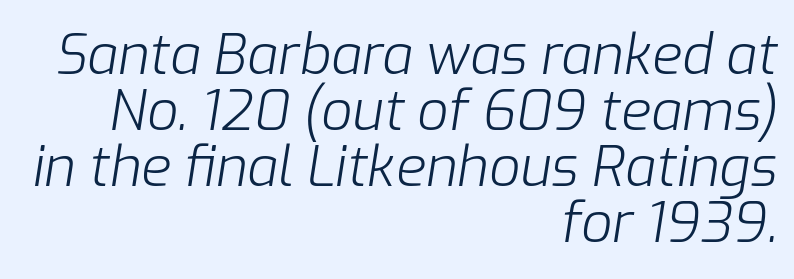
The image shows 55 px light type, italic (leaning right); set right-aligned, tight line spacing (1.02x), normal letter spacing, not underlined; low stroke contrast and a medium x-height.
